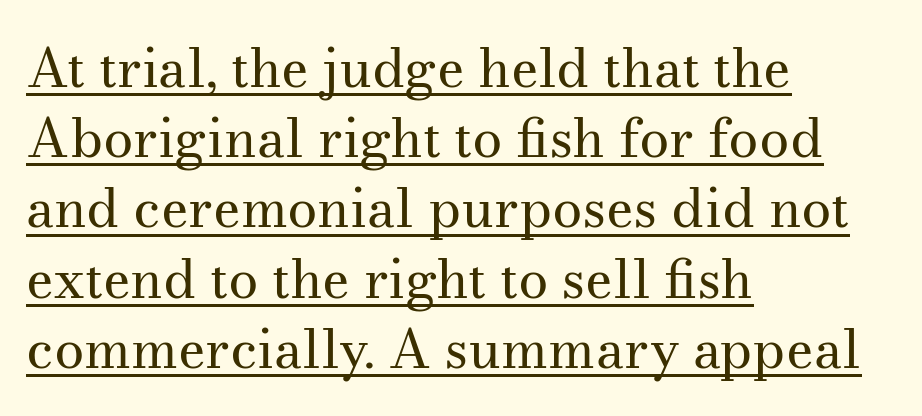
The image shows 54 px regular-weight serif type, upright; set left-aligned, normal line spacing (1.3x), normal letter spacing, underlined; medium stroke contrast and a small x-height.
